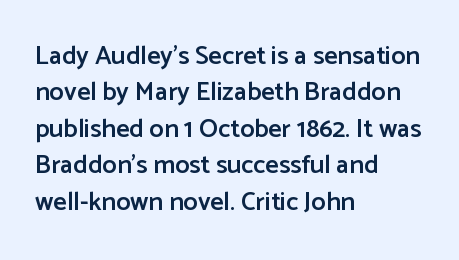
Each glyph is drawn with semibold strokes, heavier than normal yet not fully bold. Each word holds together tightly as a unit, with standard inter-letter gaps. These lines sit exactly where default settings would place them. Every row of glyphs begins at an identical x-position on the left.
